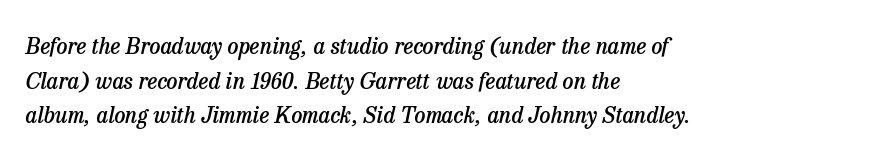
{"italic": "yes", "lean": "right", "slant_degrees": 13, "bold": "semi", "underline": "no", "align": "left", "line_spacing": "normal", "line_spacing_ratio": 1.57, "letter_spacing": "normal", "letter_spacing_em": 0.0, "glyph_px": 22}
